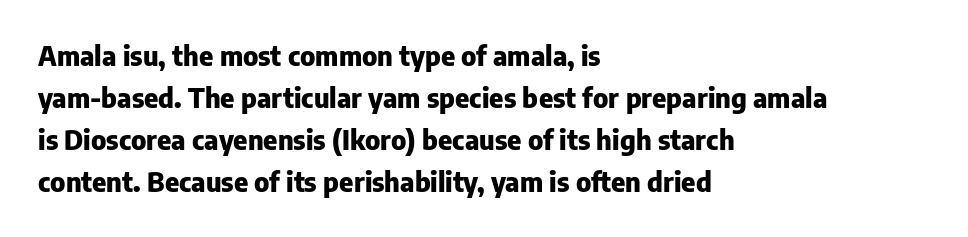
{"italic": "no", "bold": "yes", "underline": "no", "align": "left", "line_spacing": "normal", "line_spacing_ratio": 1.56, "letter_spacing": "normal", "letter_spacing_em": 0.0, "glyph_px": 27}
